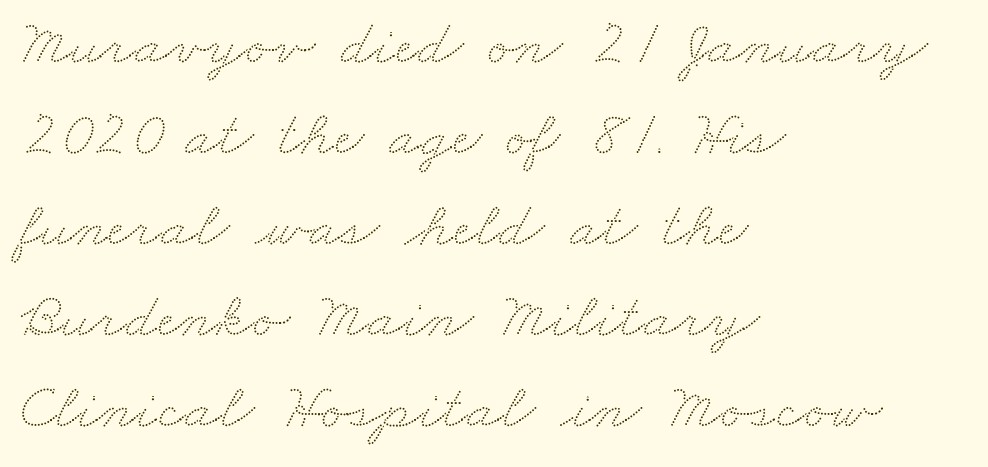
Honestly, there is no underline to notice here at all. These lines are rendered in a variable-pitch font. Each line starts at the same left margin while the right side varies. Regular leading. Nobody touched the tracking dial on this one.
